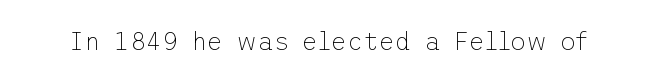
{"italic": "no", "bold": "no", "underline": "no", "letter_spacing": "normal", "letter_spacing_em": 0.0, "glyph_px": 25}
